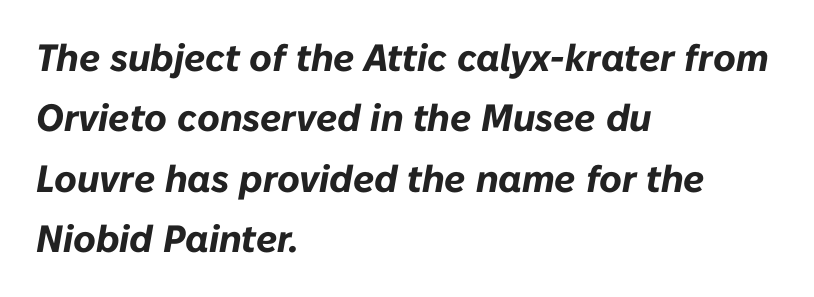
Q: Is the text bold? A: Yes.
Q: Is the text italic (slanted)? A: Yes, it leans right by about 10 degrees.
Q: Is the text underlined? A: No.
Q: How is the paragraph aligned? A: Left-aligned.
Q: Is the spacing between letters normal or unusually wide? A: Normal.
Q: Is the spacing between lines tight, normal or loose? A: Normal.
Q: Width (condensed, normal, or wide)? A: Normal.
Q: Stroke contrast? A: Low.
Q: x-height? A: Medium.
Q: Monospaced? A: No.
